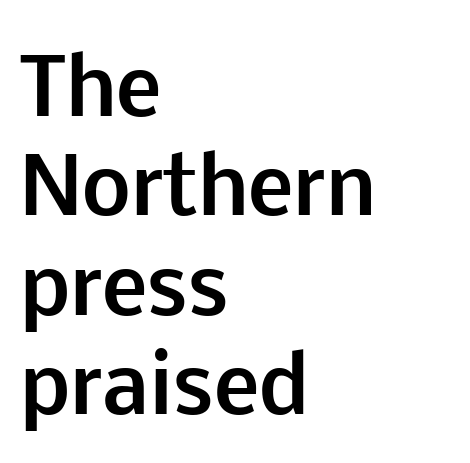
{"serif": "no", "italic": "no", "bold": "yes", "weight": "bold", "width": "normal", "stroke_contrast": "low", "x_height": "medium", "monospaced": "no", "underline": "no", "align": "left", "line_spacing": "normal", "line_spacing_ratio": 1.29, "letter_spacing": "normal", "letter_spacing_em": 0.0, "glyph_px": 77}
